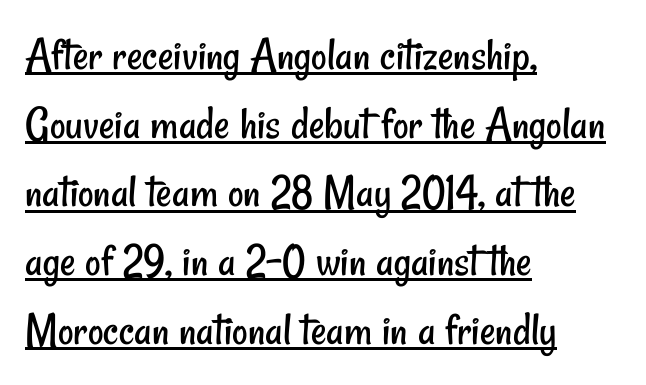
Q: Is the text bold? A: No.
Q: Is the typeface a serif or a sans-serif typeface? A: Sans-serif.
Q: Is the text underlined? A: Yes.
Q: How is the paragraph aligned? A: Left-aligned.
Q: Is the spacing between letters normal or unusually wide? A: Normal.
Q: Is the spacing between lines tight, normal or loose? A: Normal.
Q: Width (condensed, normal, or wide)? A: Condensed.
Q: Stroke contrast? A: Low.
Q: x-height? A: Small.
Q: Monospaced? A: No.
